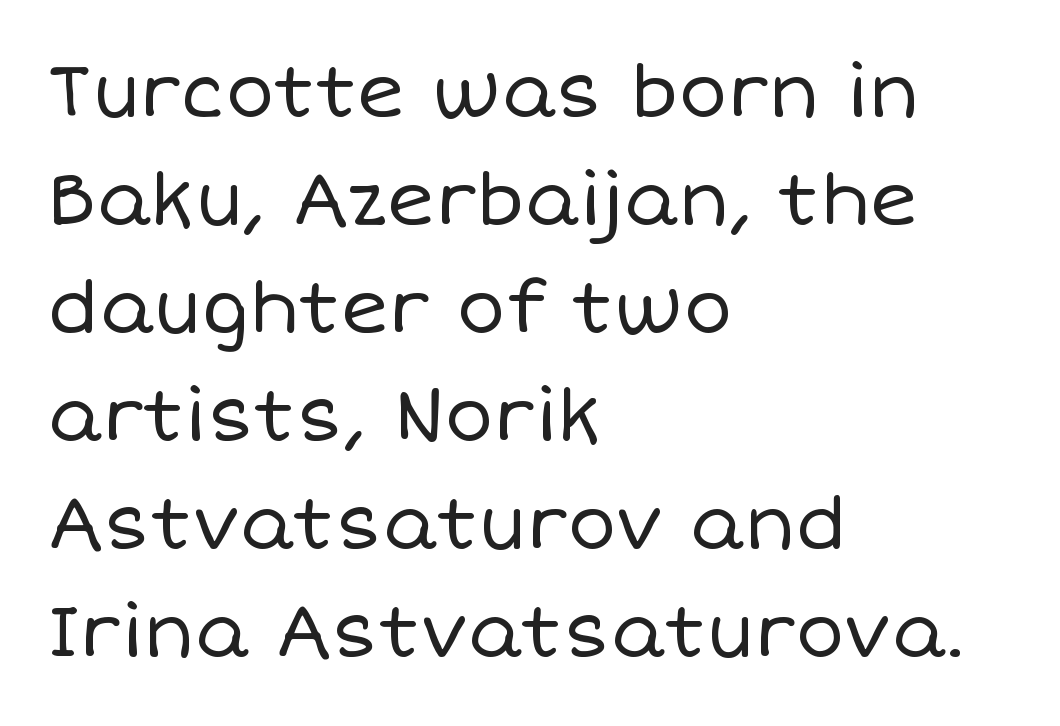
{"italic": "no", "bold": "no", "weight": "regular", "width": "normal", "stroke_contrast": "low", "x_height": "large", "monospaced": "no", "underline": "no", "align": "left", "line_spacing": "normal", "line_spacing_ratio": 1.48, "letter_spacing": "normal", "letter_spacing_em": 0.0, "glyph_px": 73}
